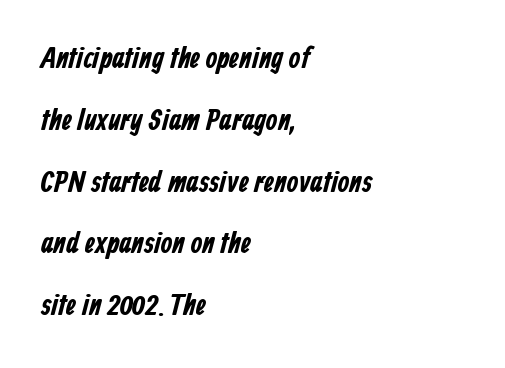
Q: Is the text bold? A: Yes.
Q: Is the typeface a serif or a sans-serif typeface? A: Sans-serif.
Q: Is the text underlined? A: No.
Q: How is the paragraph aligned? A: Left-aligned.
Q: Is the spacing between letters normal or unusually wide? A: Normal.
Q: Is the spacing between lines tight, normal or loose? A: Loose.
Q: Width (condensed, normal, or wide)? A: Condensed.
Q: Stroke contrast? A: Low.
Q: x-height? A: Medium.
Q: Monospaced? A: No.
